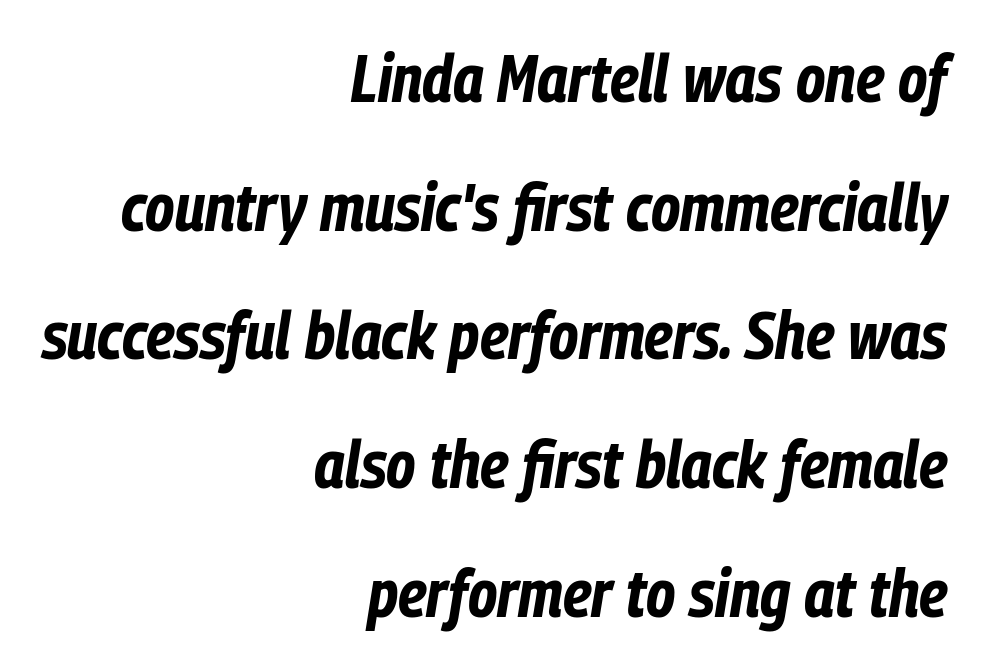
{"italic": "yes", "lean": "right", "slant_degrees": 9, "bold": "yes", "weight": "bold", "width": "condensed", "stroke_contrast": "low", "x_height": "medium", "monospaced": "no", "underline": "no", "align": "right", "line_spacing": "loose", "line_spacing_ratio": 1.92, "letter_spacing": "normal", "letter_spacing_em": 0.0, "glyph_px": 67}
